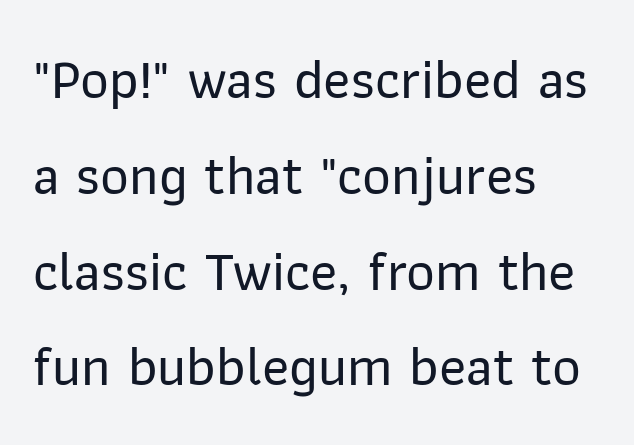
Q: Is the text italic (slanted)? A: No, it is upright.
Q: Is the typeface a serif or a sans-serif typeface? A: Sans-serif.
Q: Is the text underlined? A: No.
Q: How is the paragraph aligned? A: Left-aligned.
Q: Is the spacing between letters normal or unusually wide? A: Normal.
Q: Width (condensed, normal, or wide)? A: Normal.
Q: Stroke contrast? A: Low.
Q: x-height? A: Medium.
Q: Monospaced? A: No.
